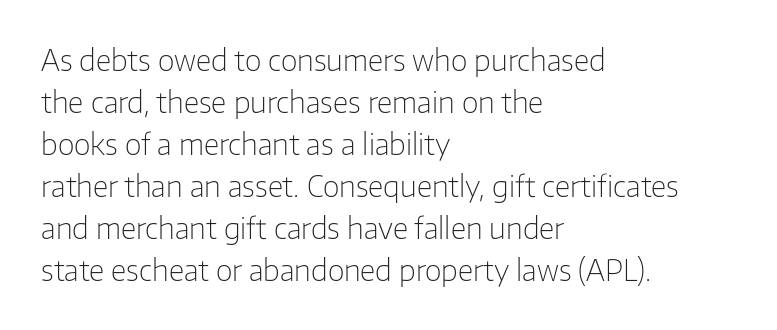
The image shows 29 px light sans-serif type, upright; set left-aligned, normal line spacing (1.45x), normal letter spacing, not underlined; low stroke contrast and a medium x-height.
